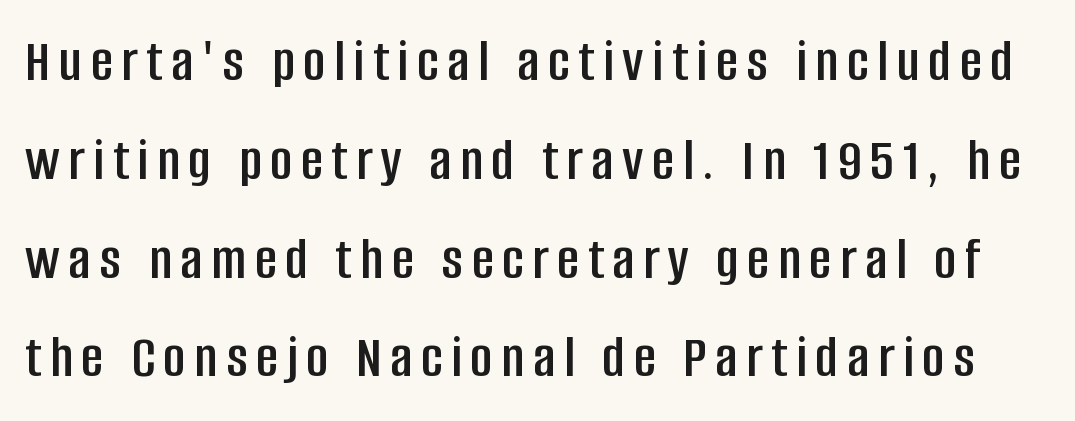
The image shows 61 px condensed sans-serif type, upright; set normal line spacing (1.62x), not underlined; low stroke contrast and a large x-height.
